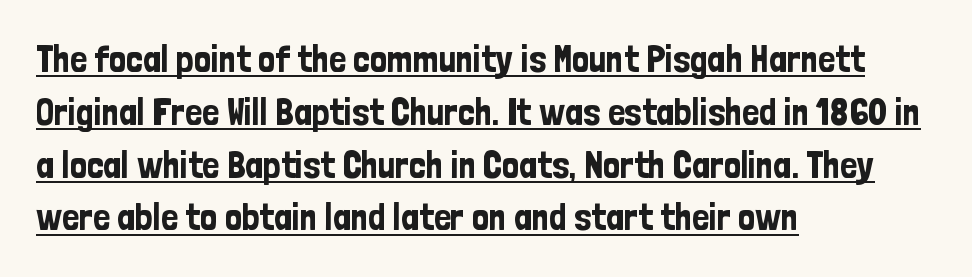
The image shows 38 px condensed sans-serif type, upright; set left-aligned, normal line spacing (1.39x), normal letter spacing, underlined; low stroke contrast and a medium x-height.
